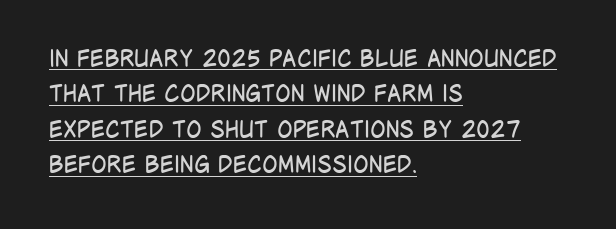
Line beginnings align vertically; line endings do not. What's the leading like? Ordinary, nothing unusual. No letter is thick-stroked: the sample isn't bold. Quick note: not italic, upright. You can see a thin bar hugging the bottom of the glyphs. Compared with typical body copy, the letter spacing here is the same.
